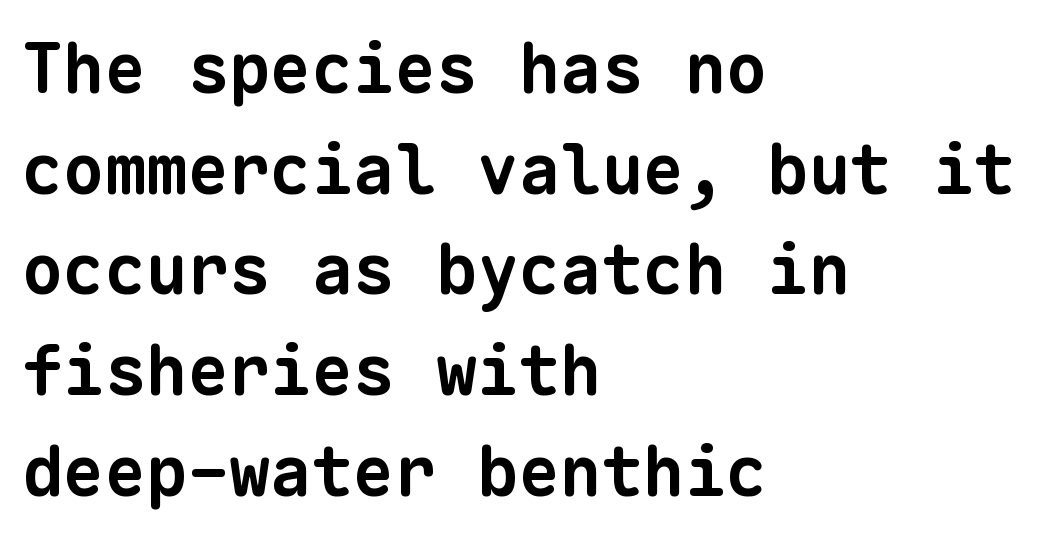
Q: Is the text bold? A: Yes.
Q: Is the typeface a serif or a sans-serif typeface? A: Sans-serif.
Q: Is the text underlined? A: No.
Q: How is the paragraph aligned? A: Left-aligned.
Q: Is the spacing between letters normal or unusually wide? A: Normal.
Q: Is the spacing between lines tight, normal or loose? A: Normal.
Q: Width (condensed, normal, or wide)? A: Normal.
Q: Stroke contrast? A: Low.
Q: x-height? A: Medium.
Q: Monospaced? A: Yes.
